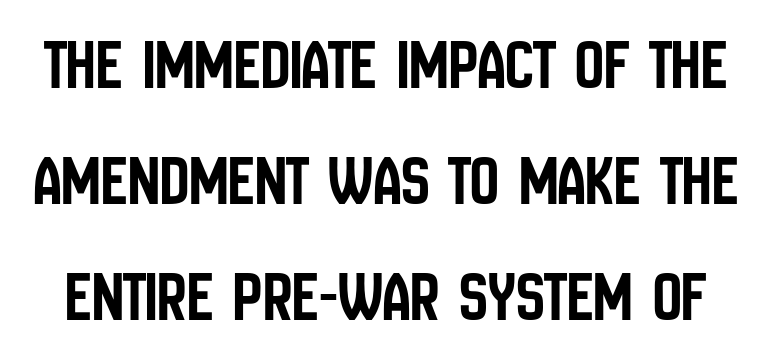
Q: Is the text italic (slanted)? A: No, it is upright.
Q: Is the typeface a serif or a sans-serif typeface? A: Sans-serif.
Q: Is the text underlined? A: No.
Q: Is the spacing between letters normal or unusually wide? A: Normal.
Q: Is the spacing between lines tight, normal or loose? A: Normal.
Q: Width (condensed, normal, or wide)? A: Condensed.
Q: Stroke contrast? A: Low.
Q: x-height? A: Large.
Q: Monospaced? A: No.
